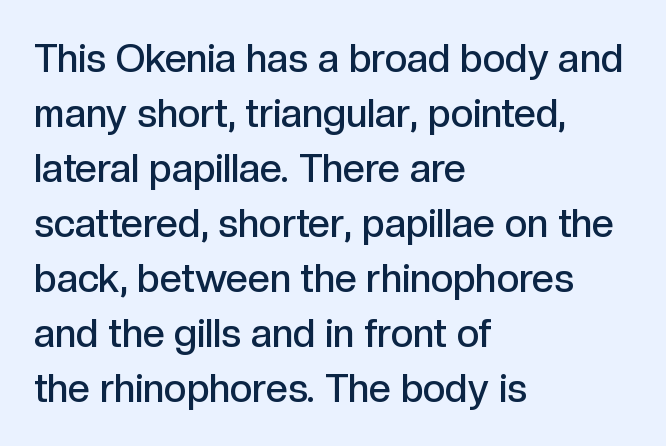
{"serif": "no", "italic": "no", "bold": "semi", "weight": "semibold", "width": "normal", "x_height": "medium", "monospaced": "no", "underline": "no", "align": "left", "line_spacing": "normal", "line_spacing_ratio": 1.41, "letter_spacing": "normal", "letter_spacing_em": 0.0, "glyph_px": 39}
